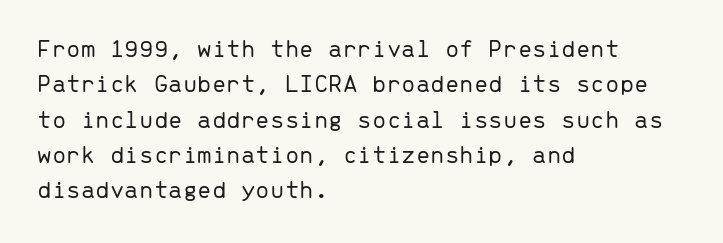
The image shows 26 px text type, upright; set left-aligned, normal line spacing (1.36x), normal letter spacing, not underlined.
